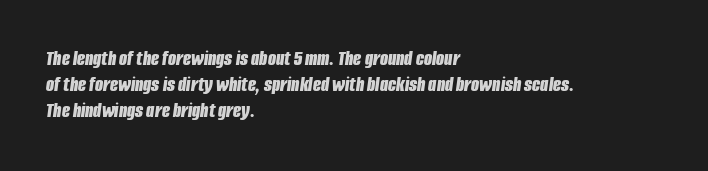
The string is rendered with underlining switched off. Heavy, bold letterforms. Slanted lettering throughout. This rendering leaves character spacing at its baseline value.
